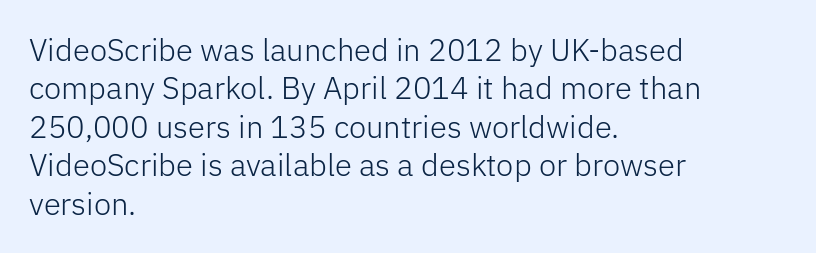
Leftover space on each line is placed entirely after the last word. The letterforms sit at book weight or below. You can tell it's not italic because the verticals are truly vertical. The glyphs are unaccompanied by any horizontal stroke below them. Regarding serifs, this sample does without them.
